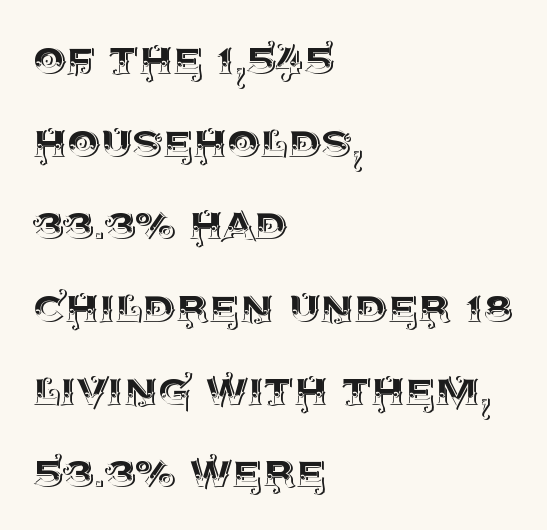
The image shows 52 px text type, upright; set left-aligned, normal line spacing (1.59x), normal letter spacing, not underlined; a large x-height.
